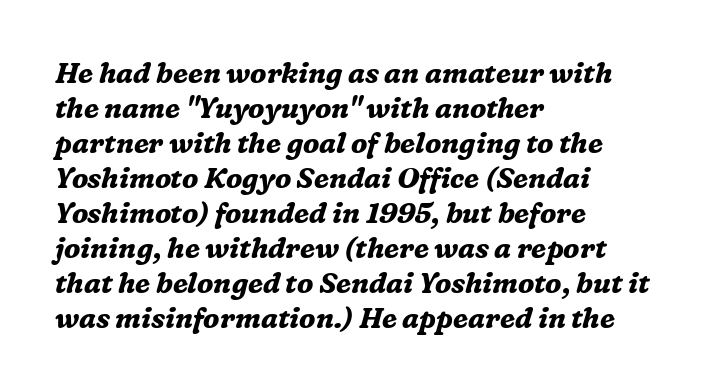
Q: Is the text bold? A: Yes.
Q: Is the text italic (slanted)? A: Yes, it leans right by about 16 degrees.
Q: Is the typeface a serif or a sans-serif typeface? A: Serif.
Q: Is the text underlined? A: No.
Q: How is the paragraph aligned? A: Left-aligned.
Q: Is the spacing between letters normal or unusually wide? A: Normal.
Q: Is the spacing between lines tight, normal or loose? A: Normal.
Q: Width (condensed, normal, or wide)? A: Normal.
Q: Stroke contrast? A: Medium.
Q: x-height? A: Medium.
Q: Monospaced? A: No.
